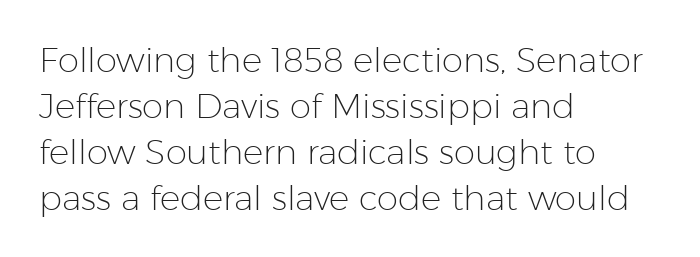
{"serif": "no", "italic": "no", "bold": "no", "weight": "light", "width": "normal", "stroke_contrast": "low", "x_height": "medium", "monospaced": "no", "underline": "no", "align": "left", "line_spacing": "normal", "line_spacing_ratio": 1.35, "letter_spacing": "normal", "letter_spacing_em": 0.0, "glyph_px": 34}
